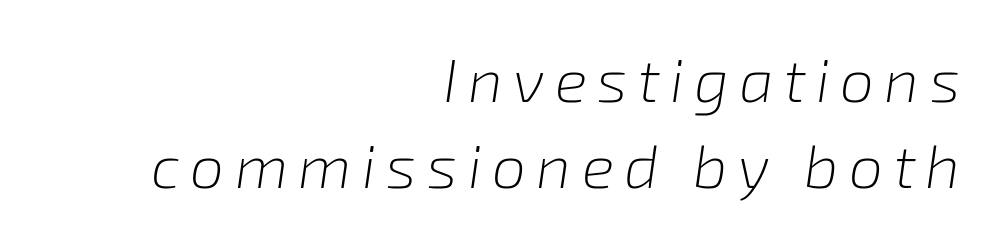
Q: Is the text bold? A: No.
Q: Is the text italic (slanted)? A: Yes, it leans right by about 8 degrees.
Q: Is the text underlined? A: No.
Q: How is the paragraph aligned? A: Right-aligned.
Q: Is the spacing between lines tight, normal or loose? A: Normal.
Q: Width (condensed, normal, or wide)? A: Normal.
Q: Stroke contrast? A: Low.
Q: x-height? A: Medium.
Q: Monospaced? A: No.
